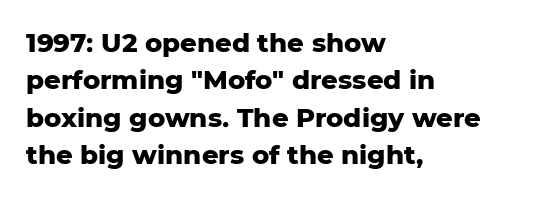
Q: Is the text bold? A: Yes.
Q: Is the text italic (slanted)? A: No, it is upright.
Q: Is the text underlined? A: No.
Q: How is the paragraph aligned? A: Left-aligned.
Q: Is the spacing between letters normal or unusually wide? A: Normal.
Q: Is the spacing between lines tight, normal or loose? A: Normal.
